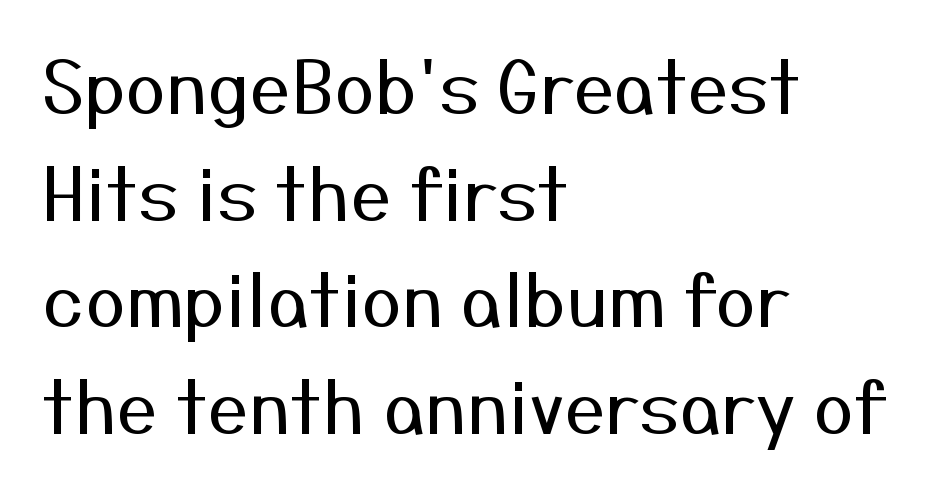
Has an underline been added? It has not. The font family rendered here belongs to the sans-serif group. The rows are spaced the way most documents space them. Line beginnings align vertically; line endings do not. You could not count columns in this text — the font is proportionally spaced. Here the glyphs are tracked normally, forming tight word shapes.
